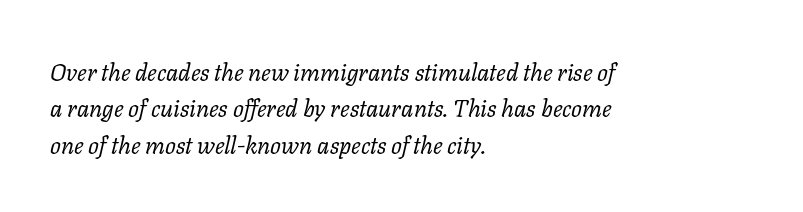
{"italic": "yes", "lean": "right", "slant_degrees": 11, "bold": "no", "underline": "no", "align": "left", "line_spacing": "normal", "line_spacing_ratio": 1.52, "letter_spacing": "normal", "letter_spacing_em": 0.0, "glyph_px": 24}
